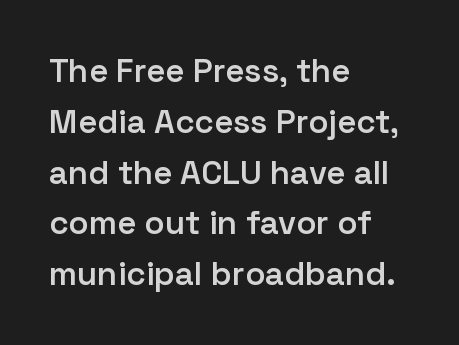
Varying glyph widths throughout — classic text-font behaviour. These lines sit exactly where default settings would place them. You can tell it's not italic because the verticals are truly vertical. The face used here is rendered with its standard letterfit. Each glyph is drawn with semibold strokes, heavier than normal yet not fully bold.
